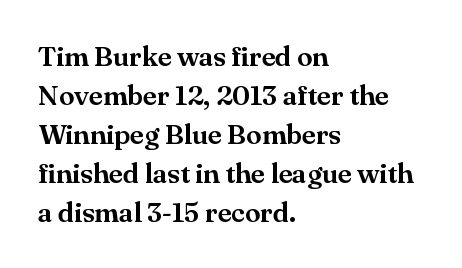
The image shows 28 px serif type, upright; set left-aligned, normal line spacing (1.39x), normal letter spacing, not underlined; medium stroke contrast and a small x-height.
